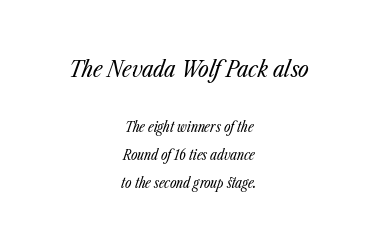
The image shows 23 px text type, italic (leaning right); set centered, loose line spacing (2.0x), normal letter spacing, not underlined; the first (top) block is 1.64x larger.
